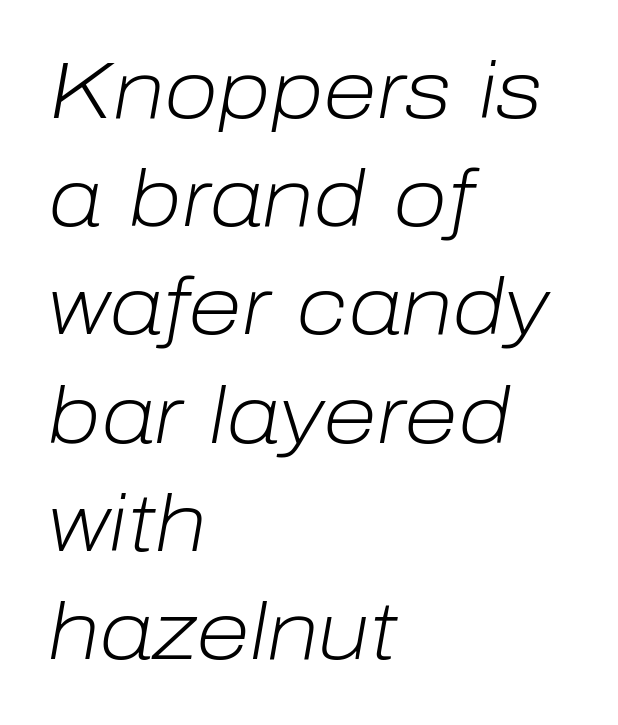
{"italic": "yes", "lean": "right", "slant_degrees": 10, "bold": "no", "weight": "light", "width": "normal", "stroke_contrast": "low", "x_height": "medium", "monospaced": "no", "underline": "no", "align": "left", "line_spacing": "normal", "line_spacing_ratio": 1.37, "letter_spacing": "normal", "letter_spacing_em": 0.0, "glyph_px": 79}
